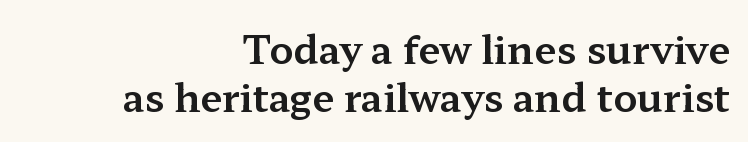
Proportional: the letters do not fall into vertical columns. The paragraph shown leans on its right margin. This sample uses an upright cut, with every glyph sitting square on the baseline. There is no visible air inserted between adjacent glyphs. The passage shown is typeset with a serif family. The zone under the glyphs is completely vacant.
